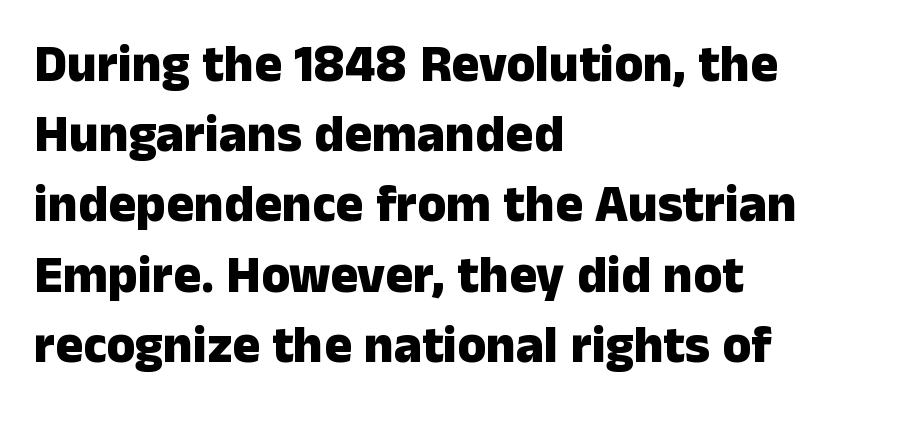
The image shows 52 px heavy sans-serif type, upright; set left-aligned, normal line spacing (1.35x), normal letter spacing, not underlined; low stroke contrast and a medium x-height.
